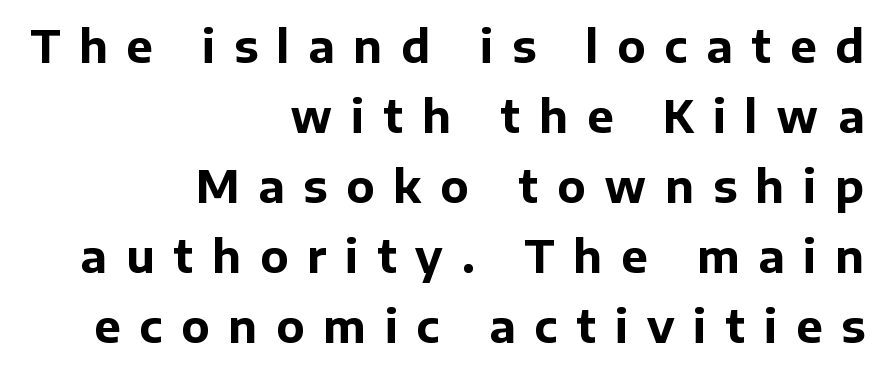
Evenly set lines give the paragraph a standard silhouette. Compared with typical body copy, the letter spacing here is much looser. The space directly below the letters is spotless. How heavy is the stroke? Heavy — this is a bold.
